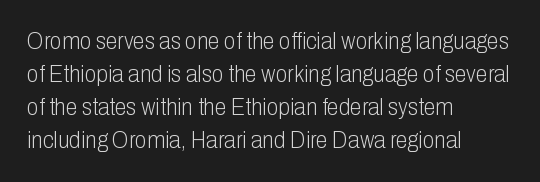
The image shows 24 px text type, upright; set left-aligned, normal line spacing (1.38x), normal letter spacing, not underlined.
